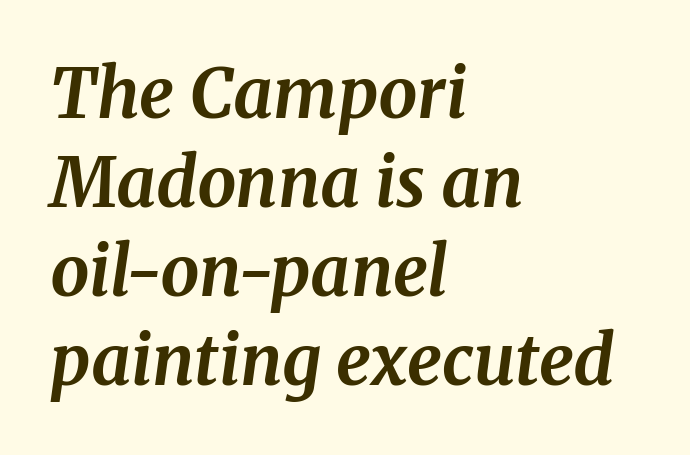
Q: Is the text bold? A: Yes.
Q: Is the text italic (slanted)? A: Yes, it leans right by about 8 degrees.
Q: Is the typeface a serif or a sans-serif typeface? A: Serif.
Q: Is the text underlined? A: No.
Q: How is the paragraph aligned? A: Left-aligned.
Q: Is the spacing between letters normal or unusually wide? A: Normal.
Q: Is the spacing between lines tight, normal or loose? A: Normal.
Q: Width (condensed, normal, or wide)? A: Normal.
Q: Stroke contrast? A: Medium.
Q: x-height? A: Medium.
Q: Monospaced? A: No.
